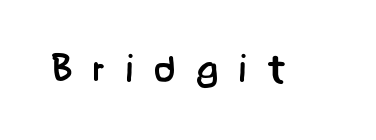
{"serif": "no", "bold": "no", "weight": "regular", "width": "normal", "stroke_contrast": "low", "x_height": "large", "underline": "no", "letter_spacing": "wide", "letter_spacing_em": 0.47, "glyph_px": 40}
